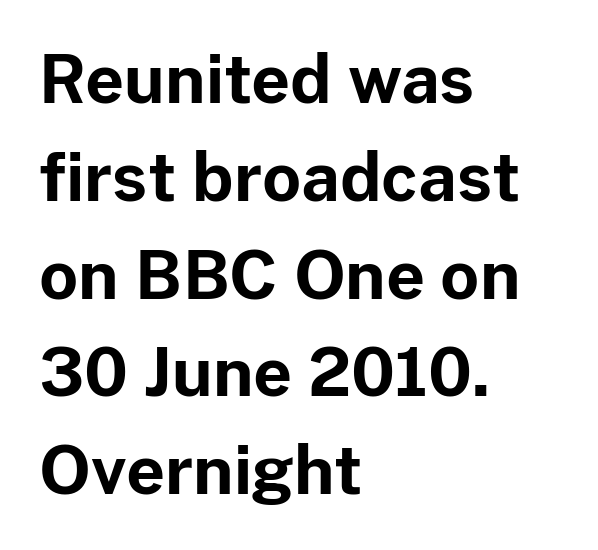
The image shows 67 px bold sans-serif type, upright; set left-aligned, normal line spacing (1.46x), normal letter spacing, not underlined; low stroke contrast and a medium x-height.
